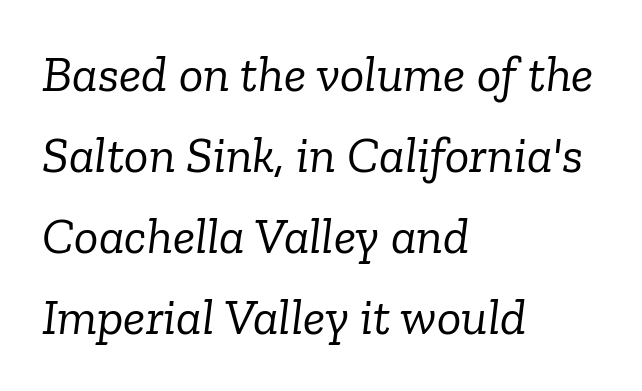
{"serif": "yes", "italic": "yes", "lean": "right", "slant_degrees": 6, "bold": "no", "weight": "light", "width": "normal", "stroke_contrast": "low", "x_height": "medium", "monospaced": "no", "underline": "no", "align": "left", "line_spacing": "normal", "line_spacing_ratio": 1.59, "letter_spacing": "normal", "letter_spacing_em": 0.0, "glyph_px": 51}
